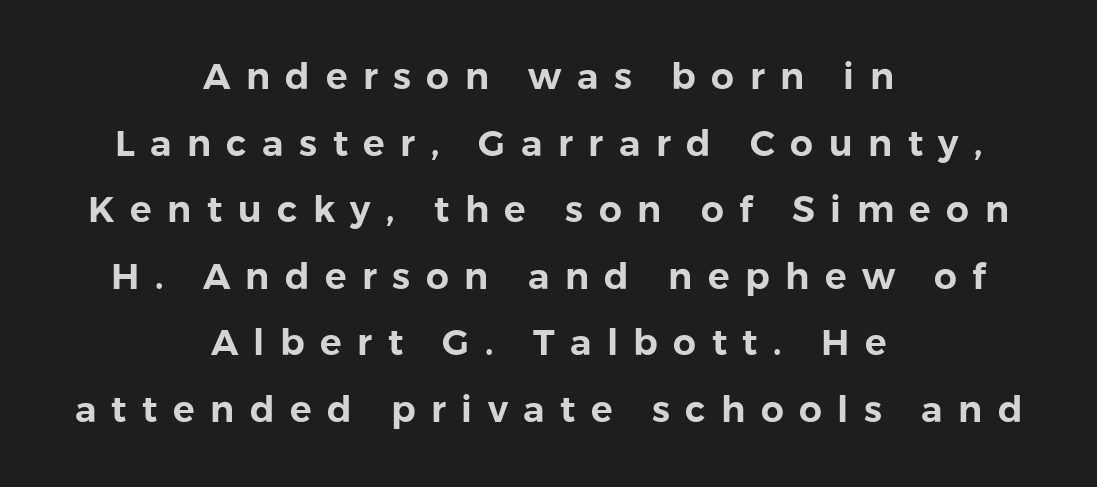
{"serif": "no", "italic": "no", "width": "normal", "x_height": "medium", "monospaced": "no", "underline": "no", "align": "center", "line_spacing_ratio": 1.85, "letter_spacing": "wide", "letter_spacing_em": 0.43, "glyph_px": 36}
